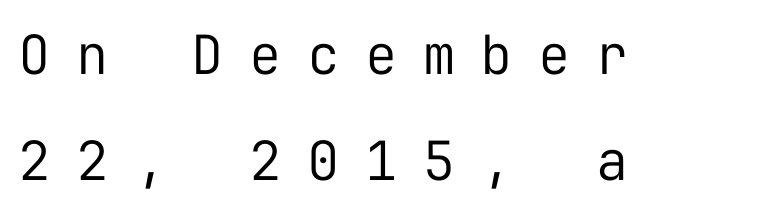
The image shows 54 px regular-weight sans-serif type, upright, monospaced; set left-aligned, loose line spacing (1.97x), unusually wide letter spacing (+0.47 em), not underlined; low stroke contrast and a medium x-height.
